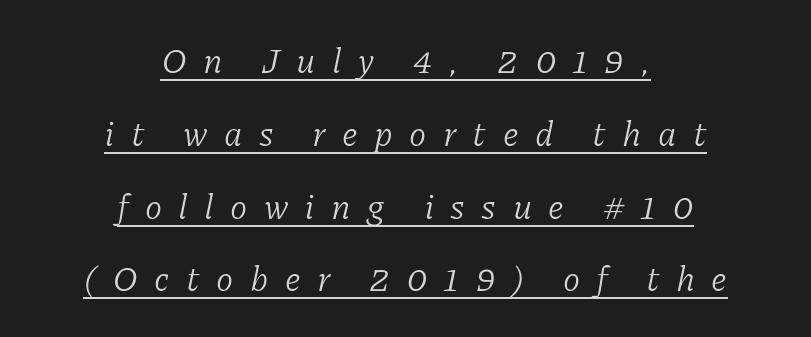
The rendering uses natural spacing where letterforms have individual widths. The letters look calm and open, with moderate or lighter stems. Interline gaps are noticeably wide in this sample. The whitespace from short lines is split evenly between both sides.
